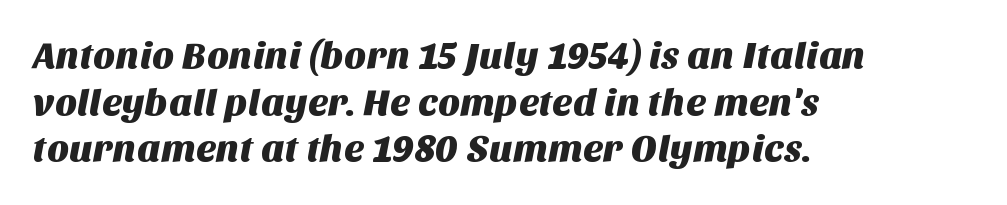
Q: Is the typeface a serif or a sans-serif typeface? A: Sans-serif.
Q: Is the text underlined? A: No.
Q: How is the paragraph aligned? A: Left-aligned.
Q: Is the spacing between letters normal or unusually wide? A: Normal.
Q: Width (condensed, normal, or wide)? A: Normal.
Q: Stroke contrast? A: Medium.
Q: x-height? A: Large.
Q: Monospaced? A: No.
